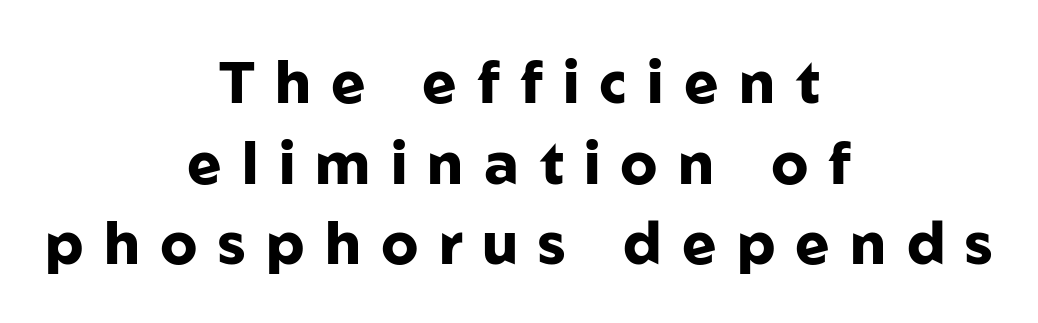
Pretty heavy lettering here — definitely bold. The space directly below the letters is spotless. Varying glyph widths throughout — classic text-font behaviour. The designer left line spacing at the default. Where is the straight margin? There isn't one; the lines are centered.
